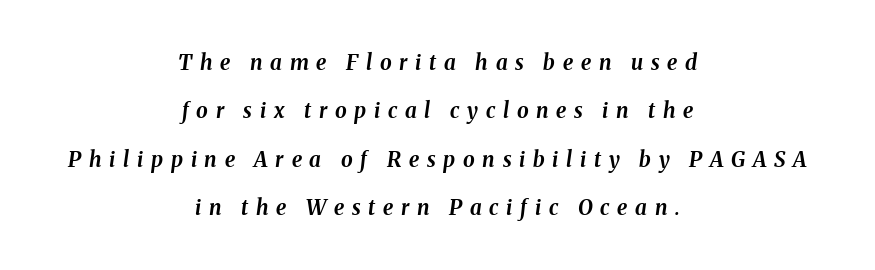
The area under the type is left untouched. The font's italic variant was chosen for this text. Each glyph is drawn with heavy, bold strokes. Visually the block forms a symmetrical silhouette, jagged on both flanks.
